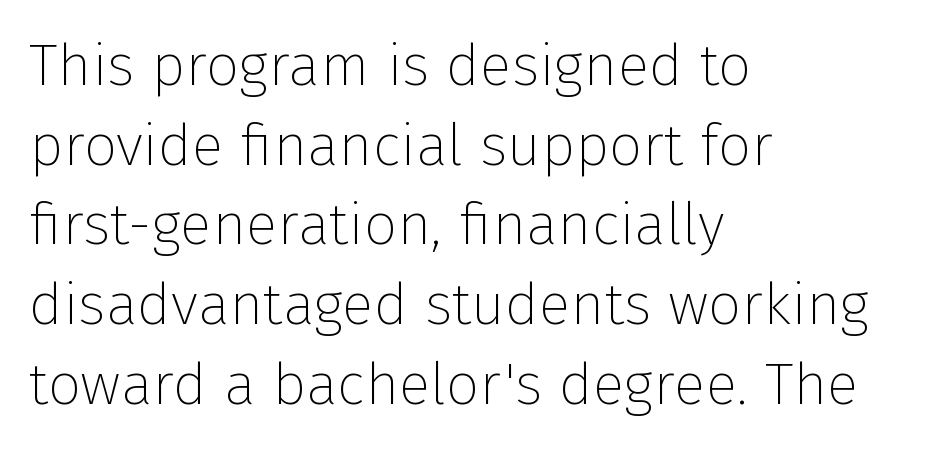
Q: Is the text bold? A: No.
Q: Is the text italic (slanted)? A: No, it is upright.
Q: Is the typeface a serif or a sans-serif typeface? A: Sans-serif.
Q: Is the text underlined? A: No.
Q: How is the paragraph aligned? A: Left-aligned.
Q: Is the spacing between letters normal or unusually wide? A: Normal.
Q: Is the spacing between lines tight, normal or loose? A: Normal.
Q: Width (condensed, normal, or wide)? A: Normal.
Q: Stroke contrast? A: Low.
Q: x-height? A: Medium.
Q: Monospaced? A: No.
